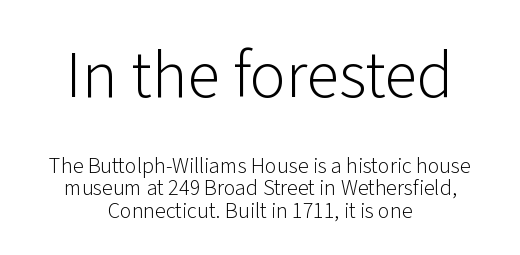
Q: Is the text bold? A: No.
Q: Is the text italic (slanted)? A: No, it is upright.
Q: Is the typeface a serif or a sans-serif typeface? A: Sans-serif.
Q: Is the text underlined? A: No.
Q: How is the paragraph aligned? A: Centered.
Q: Is the spacing between letters normal or unusually wide? A: Normal.
Q: Is the spacing between lines tight, normal or loose? A: Tight.
Q: Which block of text is set in a larger size, the first (top) or the second (bottom)? A: The first (top) one.
Q: Width (condensed, normal, or wide)? A: Normal.
Q: Stroke contrast? A: Low.
Q: x-height? A: Medium.
Q: Monospaced? A: No.
